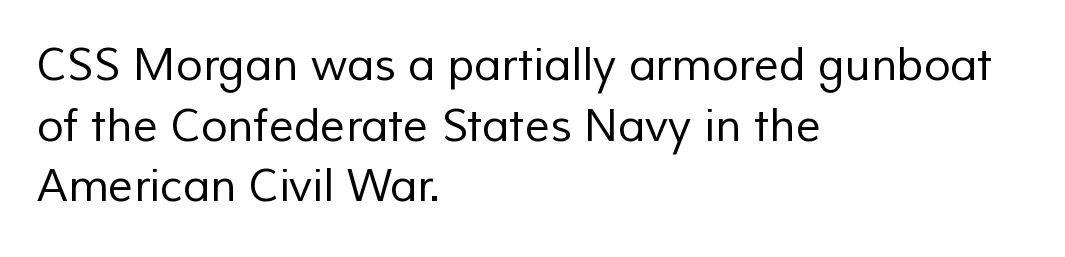
The space between consecutive lines is moderate. The face used here is proportionally spaced, like ordinary book or web type. The setting favours the left margin, as ordinary paragraphs usually do. A clean baseline with only descenders dipping below it.
